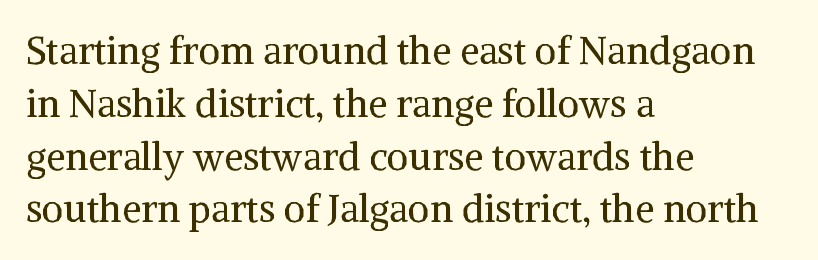
The image shows 38 px regular-weight serif type, upright; set left-aligned, normal line spacing (1.39x), normal letter spacing, not underlined; medium stroke contrast and a medium x-height.
